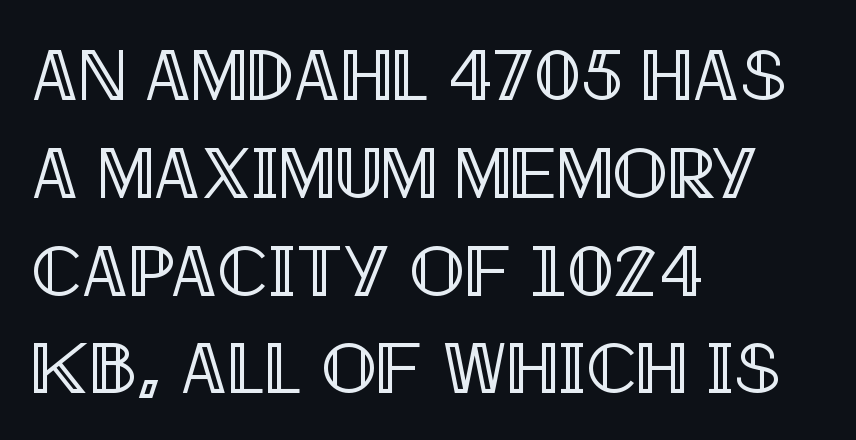
Q: Is the text italic (slanted)? A: No, it is upright.
Q: Is the text underlined? A: No.
Q: How is the paragraph aligned? A: Left-aligned.
Q: Is the spacing between letters normal or unusually wide? A: Normal.
Q: Is the spacing between lines tight, normal or loose? A: Normal.
Q: Width (condensed, normal, or wide)? A: Condensed.
Q: x-height? A: Large.
Q: Monospaced? A: No.
